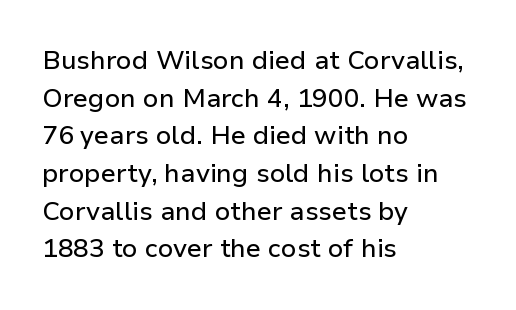
{"italic": "no", "underline": "no", "align": "left", "line_spacing": "normal", "line_spacing_ratio": 1.45, "letter_spacing": "normal", "letter_spacing_em": 0.0, "glyph_px": 26}
